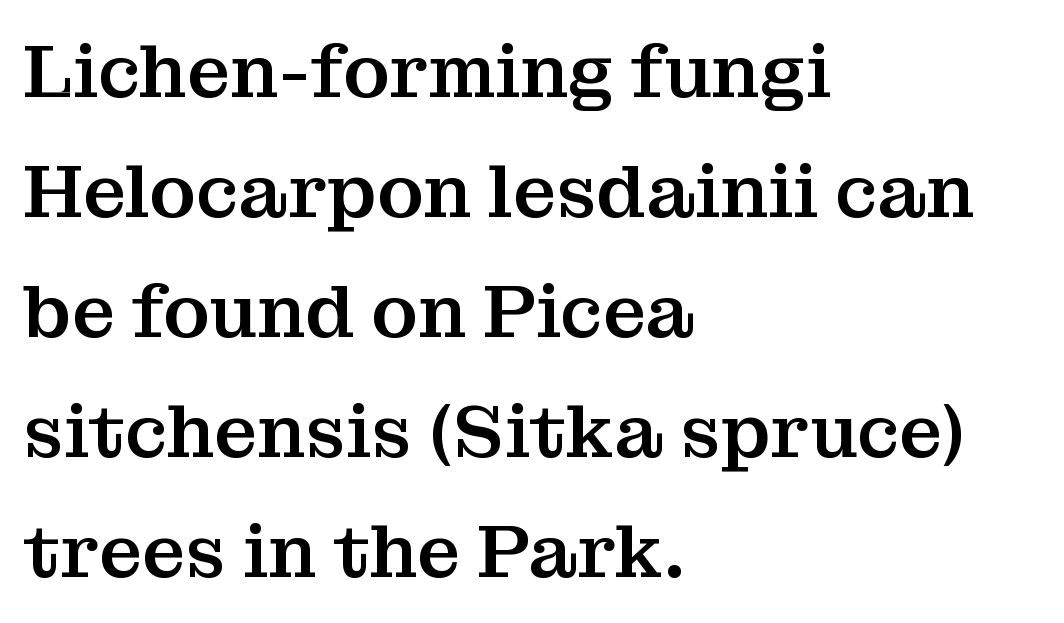
Q: Is the text italic (slanted)? A: No, it is upright.
Q: Is the typeface a serif or a sans-serif typeface? A: Serif.
Q: Is the text underlined? A: No.
Q: How is the paragraph aligned? A: Left-aligned.
Q: Is the spacing between letters normal or unusually wide? A: Normal.
Q: Is the spacing between lines tight, normal or loose? A: Normal.
Q: Width (condensed, normal, or wide)? A: Normal.
Q: Stroke contrast? A: Medium.
Q: x-height? A: Medium.
Q: Monospaced? A: No.
